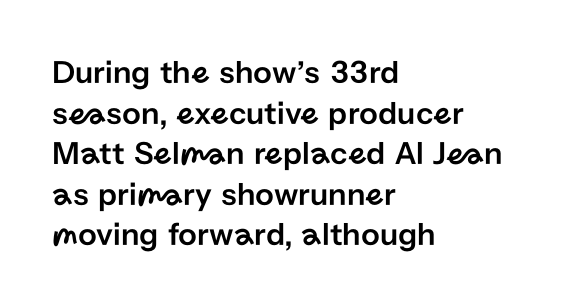
Look at the tracking — it's just the regular setting, nothing added. Any mark beneath the type? The region is blank. Short and long lines alike share a common starting point at left. Tall strokes in this sample are plumb rather than angled.
